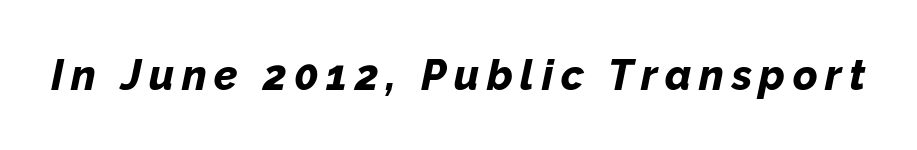
Q: Is the text bold? A: Yes.
Q: Is the text italic (slanted)? A: Yes, it leans right by about 12 degrees.
Q: Is the text underlined? A: No.
Q: Width (condensed, normal, or wide)? A: Normal.
Q: Stroke contrast? A: Low.
Q: x-height? A: Medium.
Q: Monospaced? A: No.
